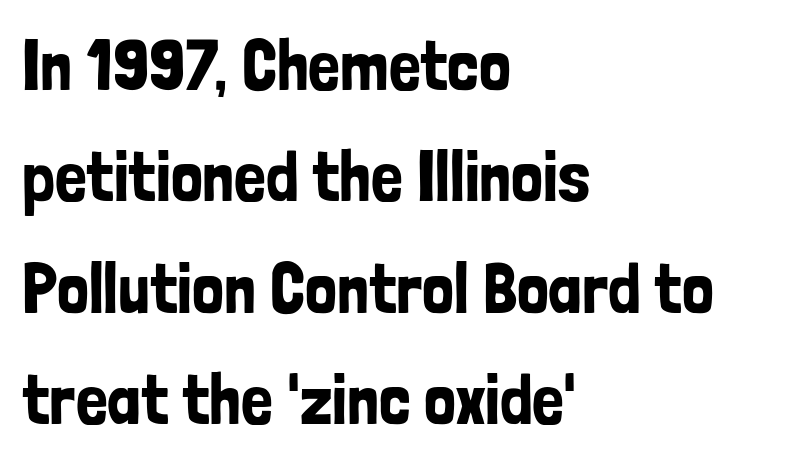
Q: Is the text italic (slanted)? A: No, it is upright.
Q: Is the typeface a serif or a sans-serif typeface? A: Sans-serif.
Q: Is the text underlined? A: No.
Q: How is the paragraph aligned? A: Left-aligned.
Q: Is the spacing between letters normal or unusually wide? A: Normal.
Q: Is the spacing between lines tight, normal or loose? A: Normal.
Q: Width (condensed, normal, or wide)? A: Condensed.
Q: Stroke contrast? A: Low.
Q: x-height? A: Medium.
Q: Monospaced? A: No.
